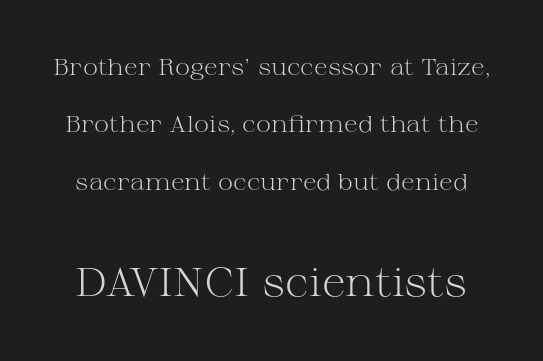
A typesetter would call this leading open, well beyond the default. These lines are rendered in a variable-pitch font. The font family rendered here belongs to the serif group. Plain, unruled lines of type. There is no visible air inserted between adjacent glyphs.
